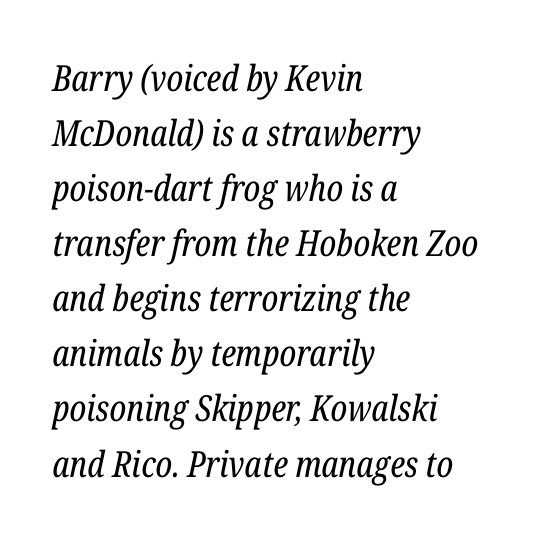
If you drew a line through each stem, it would be angled. The rendering keeps characters at their native spacing. Has an underline been added? It has not. Students, observe: this is what conventionally led text looks like. You could not count columns in this text — the font is proportionally spaced. A light-to-regular cut is what we see here.
